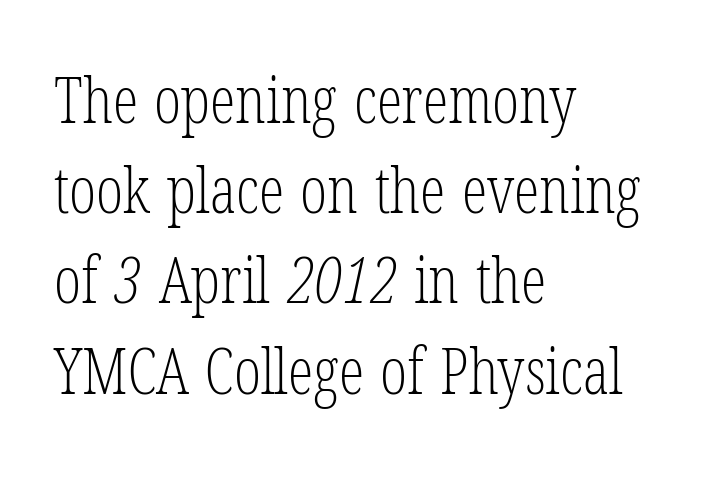
Q: Is the text bold? A: No.
Q: Is the typeface a serif or a sans-serif typeface? A: Serif.
Q: Is the text underlined? A: No.
Q: How is the paragraph aligned? A: Left-aligned.
Q: Is the spacing between letters normal or unusually wide? A: Normal.
Q: Is the spacing between lines tight, normal or loose? A: Normal.
Q: Width (condensed, normal, or wide)? A: Condensed.
Q: Stroke contrast? A: Low.
Q: x-height? A: Medium.
Q: Monospaced? A: No.
